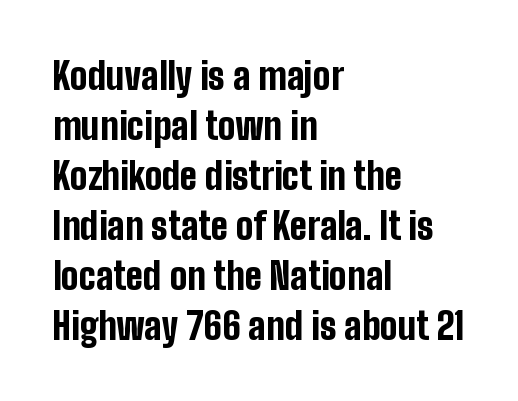
You could call the tracking neutral — neither tight nor loose. These lines were composed using upright roman letters. Typographic density is high because the face is bold. This sample is left-justified, so line endings fall wherever the words run out.
